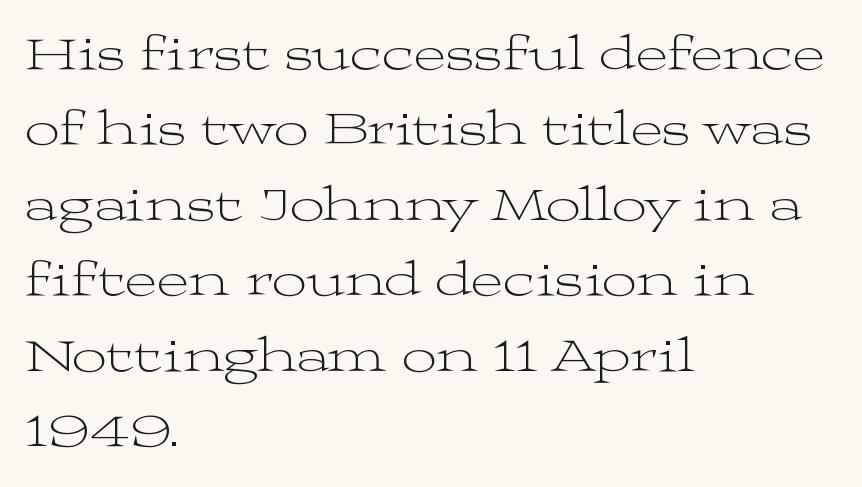
The image shows 49 px light, wide serif type, upright; set left-aligned, normal line spacing (1.54x), normal letter spacing, not underlined; medium stroke contrast and a medium x-height.
